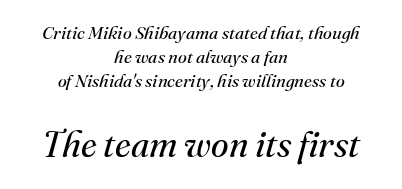
The image shows 36 px regular-weight serif type, italic (leaning right); set centered, normal line spacing (1.32x), normal letter spacing, not underlined; the second (bottom) block is 2.0x larger; medium stroke contrast and a small x-height.
